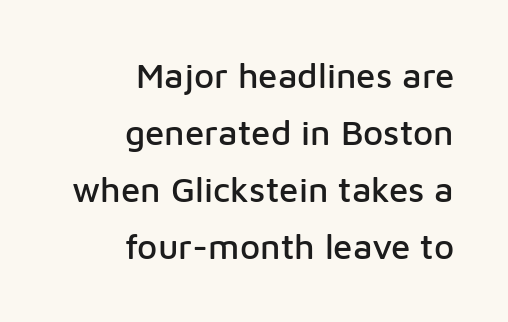
Q: Is the text italic (slanted)? A: No, it is upright.
Q: Is the typeface a serif or a sans-serif typeface? A: Sans-serif.
Q: Is the text underlined? A: No.
Q: How is the paragraph aligned? A: Right-aligned.
Q: Is the spacing between letters normal or unusually wide? A: Normal.
Q: Is the spacing between lines tight, normal or loose? A: Normal.
Q: Width (condensed, normal, or wide)? A: Normal.
Q: Stroke contrast? A: Low.
Q: x-height? A: Medium.
Q: Monospaced? A: No.
